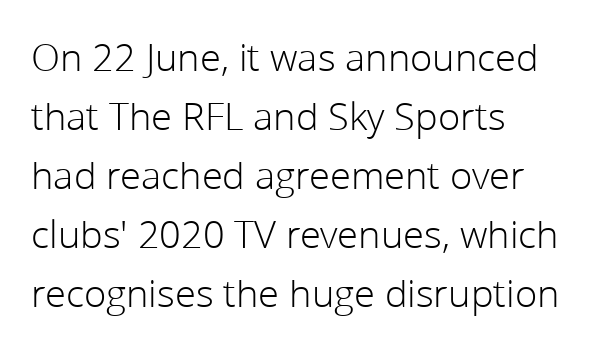
If you drew a ruler down the left edge, every line would touch it. The letters advance in unequal steps, a hallmark of proportional type. Observe the ordinary spacing: letters are neighbours, not strangers. In terms of posture, this sample is upright. Quick note: underline off.
